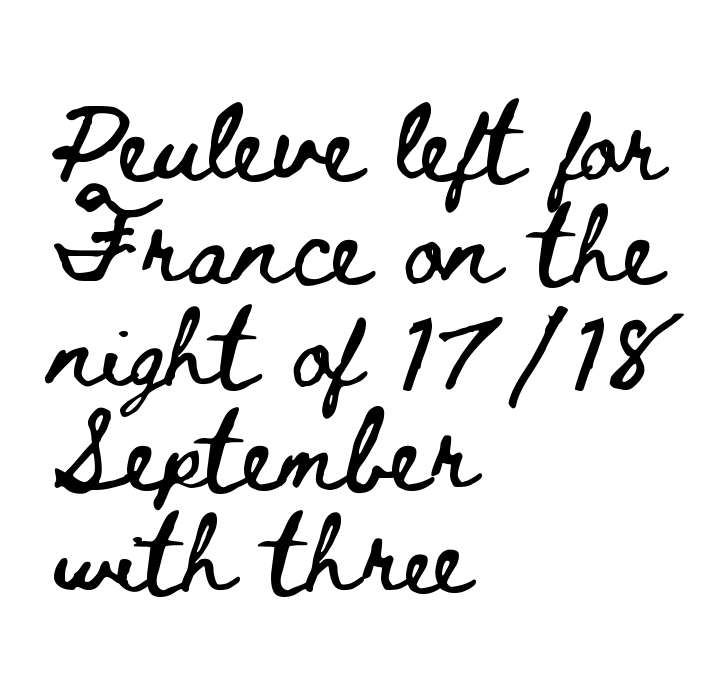
Underline: absent. This sample keeps an unexceptional amount of space between lines. Spacing verdict: proportional, widths tailored to each character. The lines are quadded left. You could call the tracking neutral — neither tight nor loose.
